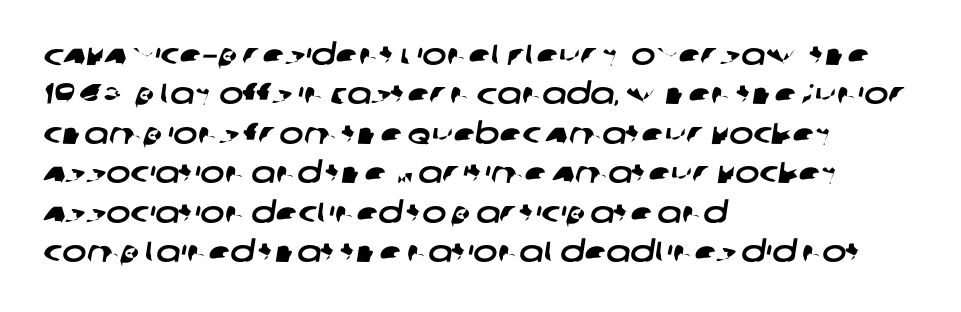
{"serif": "no", "width": "wide", "stroke_contrast": "low", "x_height": "large", "monospaced": "no", "underline": "no", "align": "left", "line_spacing": "normal", "line_spacing_ratio": 1.36, "letter_spacing": "normal", "letter_spacing_em": 0.0, "glyph_px": 29}
